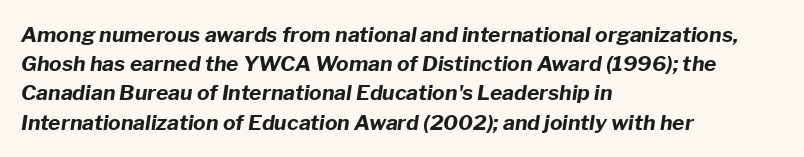
{"italic": "yes", "lean": "right", "slant_degrees": 8, "bold": "yes", "underline": "no", "align": "left", "line_spacing": "normal", "line_spacing_ratio": 1.39, "letter_spacing": "normal", "letter_spacing_em": 0.0, "glyph_px": 21}
